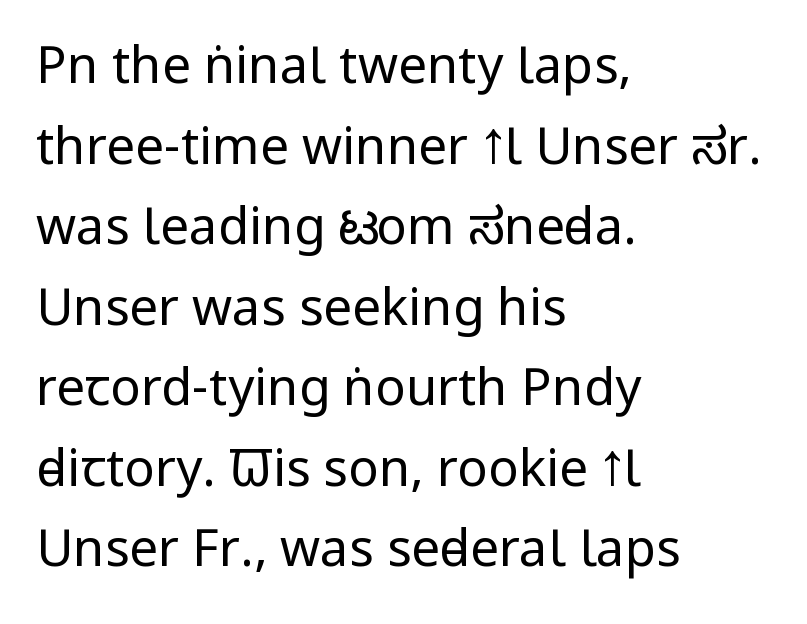
Honestly, the letter spacing is just normal — you wouldn't notice it. The space beneath each line is pristine and unruled. No heavy texture on the line: the type isn't bold. The typography opts for an upright posture over an oblique one. Teacher's note: observe the even left margin — that is flush-left alignment. The vertical gap from one line to the next is medium.
